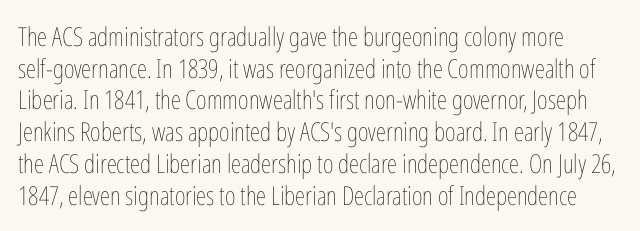
The image shows 26 px text type, upright; set line spacing 1.22x, normal letter spacing, not underlined.
